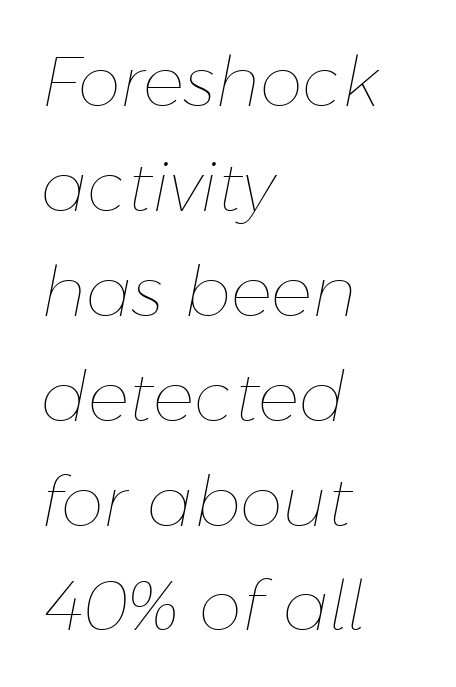
Is the block centered? No — it sits flush against the left margin. Looks like regular typesetting: each glyph gets only the width it needs. This rendering leaves character spacing at its baseline value. What's the leading like? Ordinary, nothing unusual. Weight: regular or lighter.
